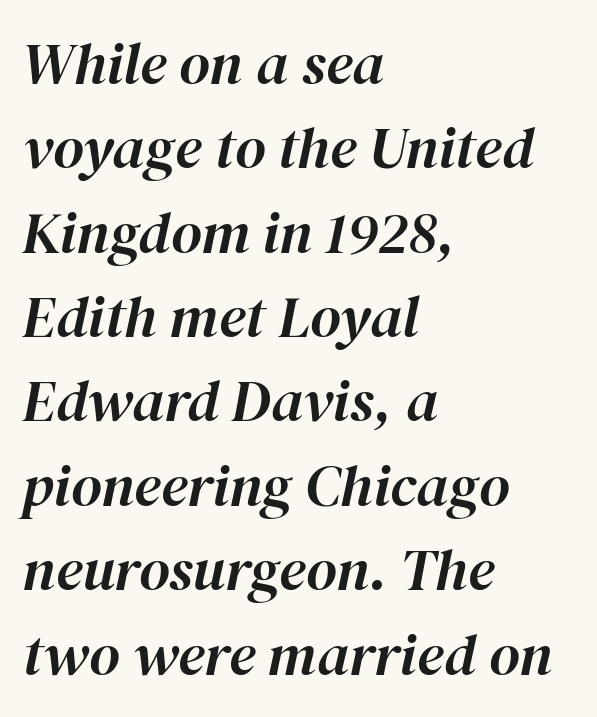
The image shows 59 px text type, italic (leaning right); set left-aligned, normal line spacing (1.43x), normal letter spacing, not underlined; high stroke contrast and a medium x-height.
